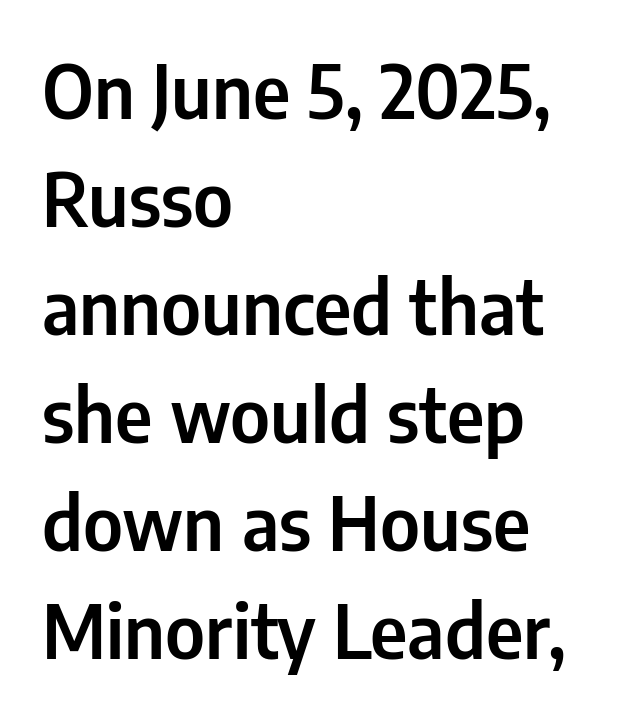
The image shows 74 px condensed sans-serif type, upright; set left-aligned, normal line spacing (1.46x), normal letter spacing, not underlined; low stroke contrast and a medium x-height.
